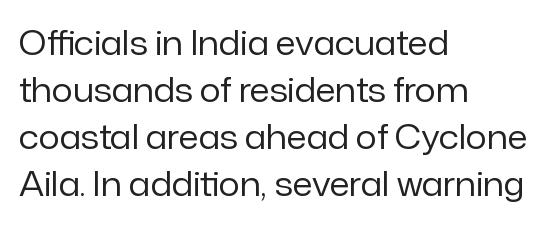
{"serif": "no", "italic": "no", "bold": "no", "weight": "regular", "width": "normal", "stroke_contrast": "low", "x_height": "medium", "monospaced": "no", "underline": "no", "align": "left", "line_spacing": "normal", "line_spacing_ratio": 1.42, "letter_spacing": "normal", "letter_spacing_em": 0.0, "glyph_px": 33}
